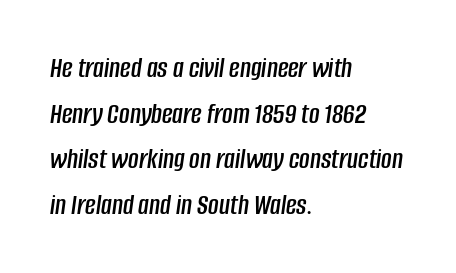
Does extra space separate the letters? No, they use regular spacing. One glance says typical: line gaps are just what's usual. Quick note: underline off. Characters are canted at an angle relative to the baseline's perpendicular. Looks like regular typesetting: each glyph gets only the width it needs.
